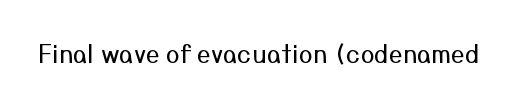
The rendering keeps characters at their native spacing. The font sits on the lighter half of the weight spectrum, regular included. Quick note: underline off. Is there any slant? The stems are plumb.
